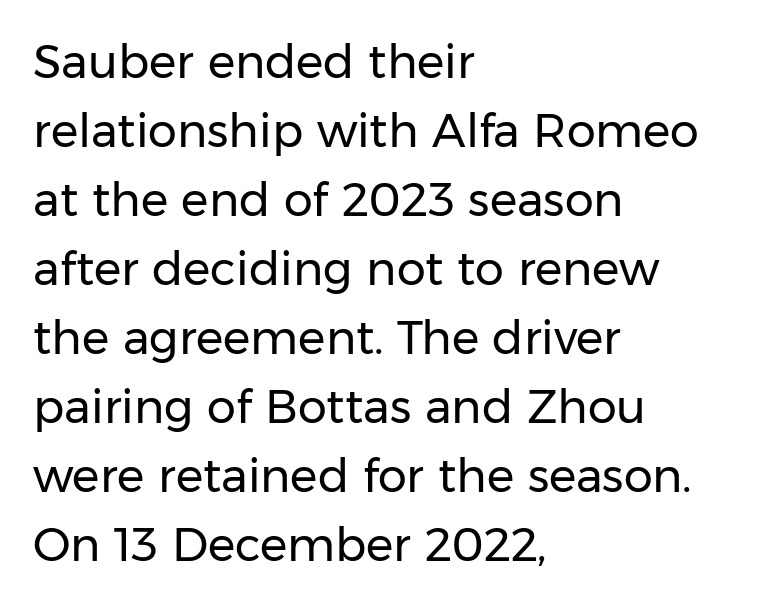
The cut favours lightness, reaching ordinary text weight at its darkest. Each line starts at the same left margin while the right side varies. Is this a fixed-width face? No — the glyphs have proportional, varying widths. This is the regular roman posture of the typeface. Does extra space separate the letters? No, they use regular spacing. The characters display no serif detailing; their extremities are plain.
